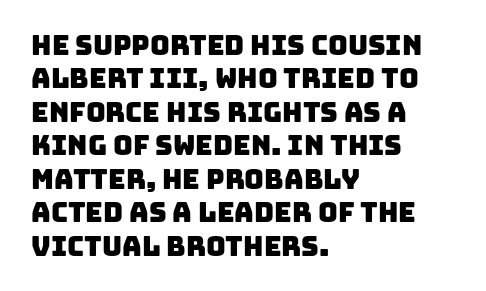
The image shows 27 px text type; set left-aligned, line spacing 1.24x, normal letter spacing, not underlined.
